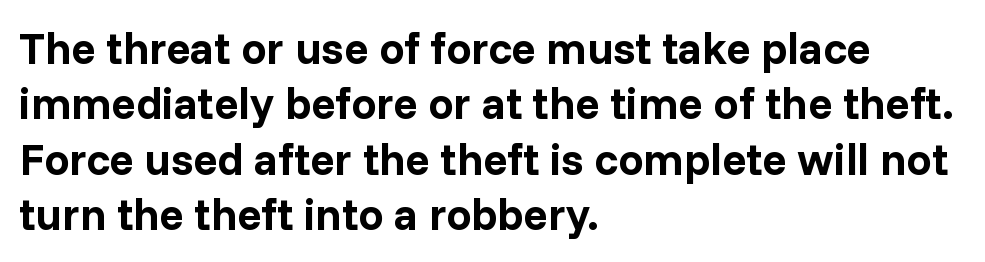
The paragraph has a hard left edge and a soft right edge. If you drew a line through each stem, it would be perfectly vertical. In terms of letterspacing, this is plain default setting. The space directly below the letters is spotless. You'd pick this weight for a headline — it's a proper bold. The passage shown is typed in a proportional face where columns would drift.
